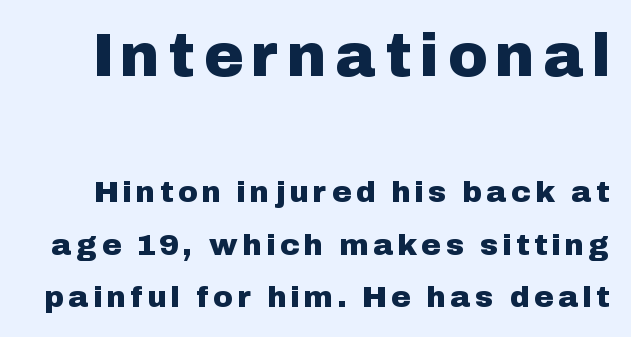
{"serif": "no", "italic": "no", "width": "normal", "stroke_contrast": "low", "x_height": "medium", "monospaced": "no", "underline": "no", "line_spacing_ratio": 1.74, "letter_spacing": "wide", "letter_spacing_em": 0.2, "larger_block": "first", "size_ratio": 2.0, "glyph_px": 60}
